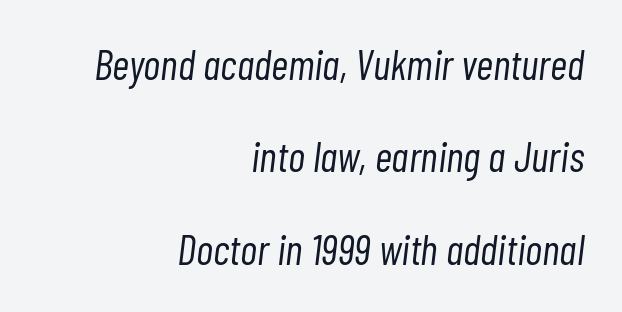
{"italic": "yes", "lean": "right", "slant_degrees": 7, "bold": "no", "weight": "light", "width": "condensed", "stroke_contrast": "low", "x_height": "medium", "monospaced": "no", "underline": "no", "align": "right", "line_spacing": "loose", "line_spacing_ratio": 2.2, "letter_spacing": "normal", "letter_spacing_em": 0.0, "glyph_px": 42}
